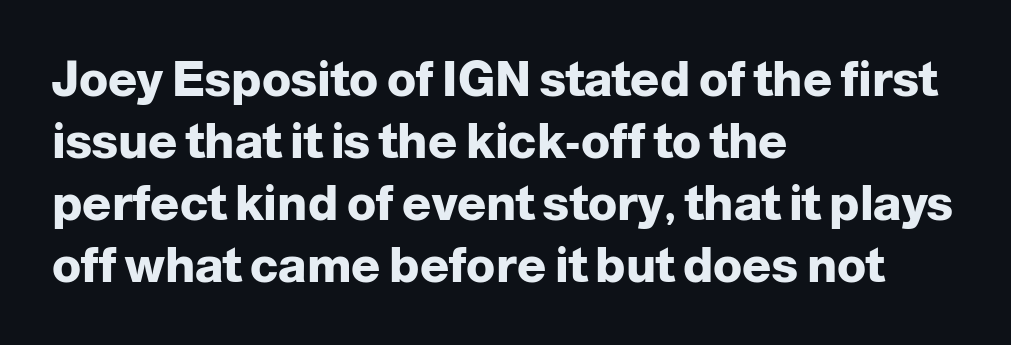
Words appear dense and cohesive because spacing is normal. Spacing verdict: proportional, widths tailored to each character. Interline gaps are of average width in this sample. Observe the absence of serifs on each vertical stroke in this sample. You can tell it's not italic because the verticals are truly vertical.
